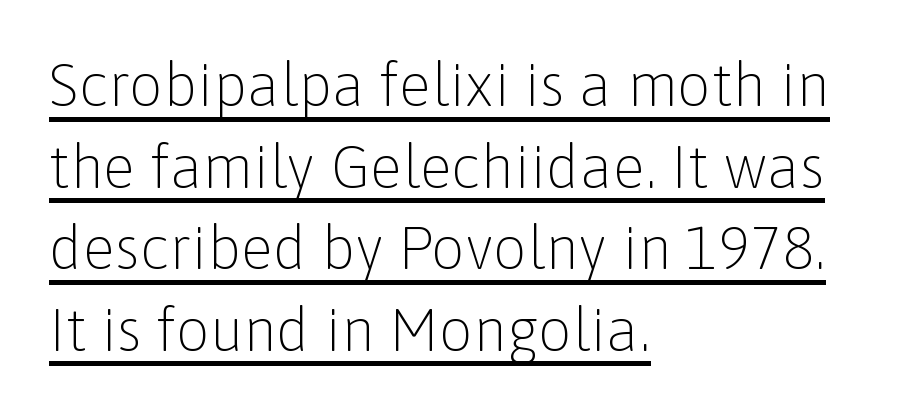
Q: Is the text bold? A: No.
Q: Is the text italic (slanted)? A: No, it is upright.
Q: Is the typeface a serif or a sans-serif typeface? A: Sans-serif.
Q: Is the text underlined? A: Yes.
Q: How is the paragraph aligned? A: Left-aligned.
Q: Is the spacing between letters normal or unusually wide? A: Normal.
Q: Is the spacing between lines tight, normal or loose? A: Normal.
Q: Width (condensed, normal, or wide)? A: Normal.
Q: Stroke contrast? A: Low.
Q: x-height? A: Medium.
Q: Monospaced? A: No.
